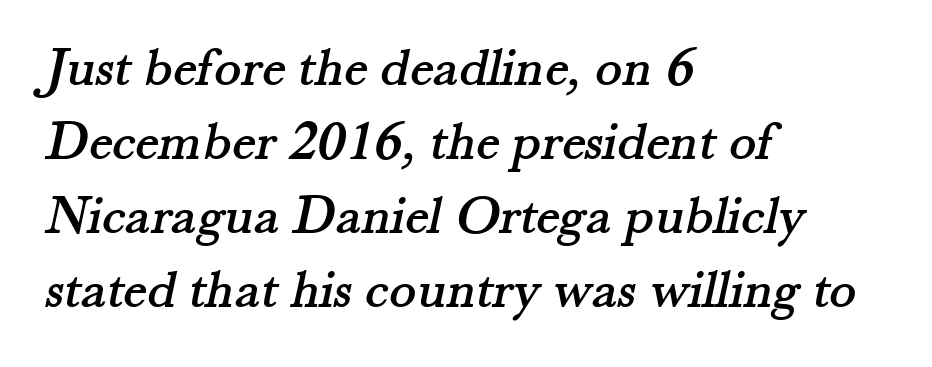
Every row of glyphs begins at an identical x-position on the left. The leading is moderate, giving the passage an even texture. Yep, those are serifs on the letters. These lines keep a tight, regular rhythm from letter to letter. Words float on clear page, feet unadorned. Here the designer chose a conventional face with non-uniform glyph widths.
